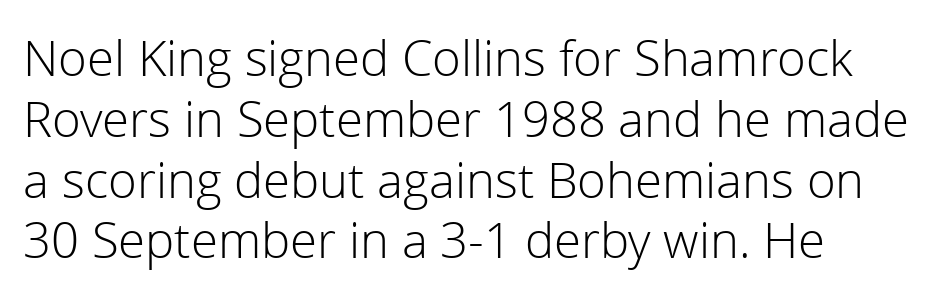
The image shows 49 px light sans-serif type, upright; set line spacing 1.24x, normal letter spacing, not underlined; a medium x-height.
